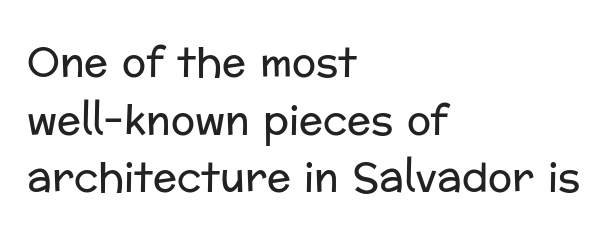
There is no visible air inserted between adjacent glyphs. This sample is left-justified, so line endings fall wherever the words run out. Unlike a traditional serif, this face leaves its strokes unadorned. Words float on clear page, feet unadorned. The letters advance in unequal steps, a hallmark of proportional type.
